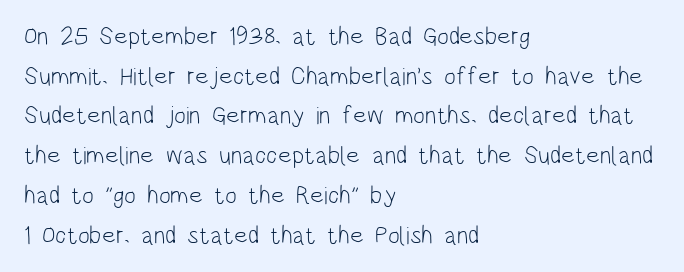
Q: Is the text bold? A: No.
Q: Is the text italic (slanted)? A: No, it is upright.
Q: Is the text underlined? A: No.
Q: How is the paragraph aligned? A: Left-aligned.
Q: Is the spacing between letters normal or unusually wide? A: Normal.
Q: Is the spacing between lines tight, normal or loose? A: Normal.
